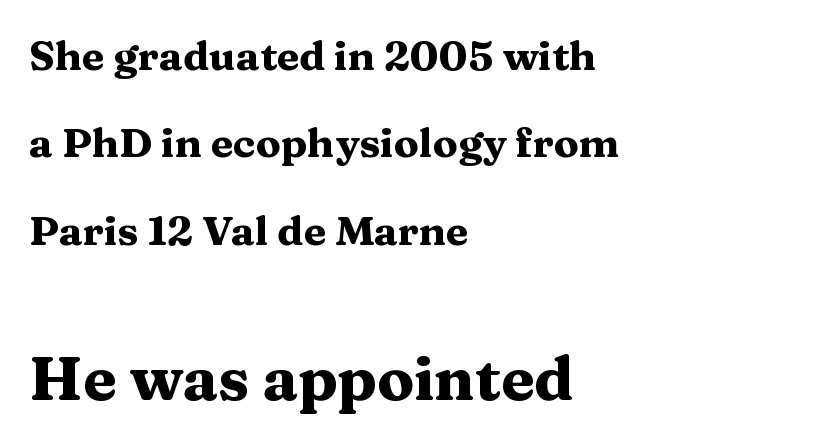
This rendering leaves character spacing at its baseline value. The space beneath each line is pristine and unruled. The text was rendered using a seriffed face with decorative stroke endings. In CSS terms this would be text-align: left. The later block is typeset at a bigger size than the earlier block. Notice how thick the strokes are: this is what a full bold looks like.
